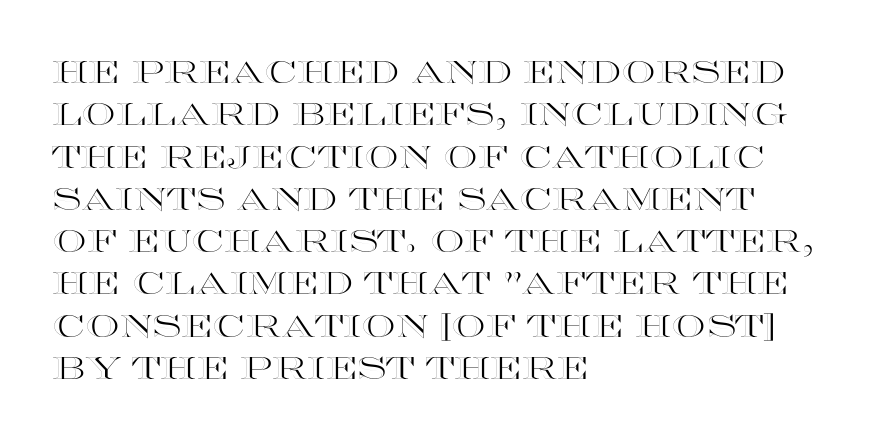
Check the space under the baseline: it is left empty. Rows of type keep a routine distance in the vertical direction. Leftover space on each line is placed entirely after the last word. It's the straight-up-and-down kind of type. You could not count columns in this text — the font is proportionally spaced.
